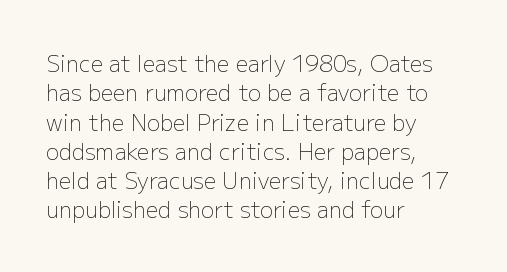
Q: Is the text bold? A: No.
Q: Is the text italic (slanted)? A: No, it is upright.
Q: Is the text underlined? A: No.
Q: How is the paragraph aligned? A: Left-aligned.
Q: Is the spacing between letters normal or unusually wide? A: Normal.
Q: Is the spacing between lines tight, normal or loose? A: Normal.
